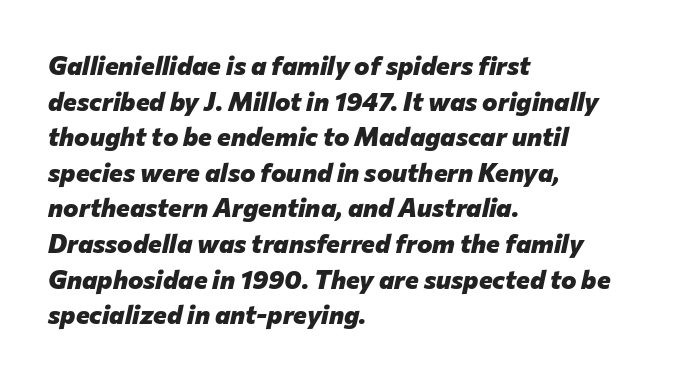
Compared with a centered layout, this one pins lines to the left instead. These lines carry a lot of weight — the face is fully bold. Yep, that's italic — everything's leaning. How are the letters spaced? Ordinarily, with no added tracking. The area under the type is left untouched. Summary of vertical rhythm: regular, with standard interline spacing.
